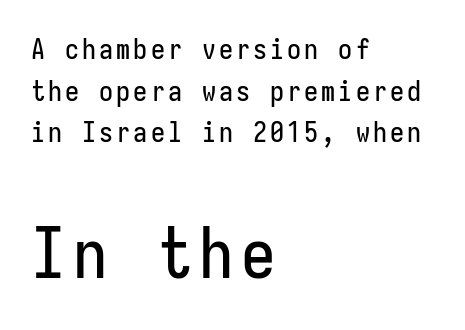
{"serif": "no", "italic": "no", "width": "condensed", "stroke_contrast": "low", "x_height": "medium", "monospaced": "yes", "underline": "no", "align": "left", "line_spacing": "normal", "line_spacing_ratio": 1.49, "larger_block": "second", "size_ratio": 2.46, "glyph_px": 69}
